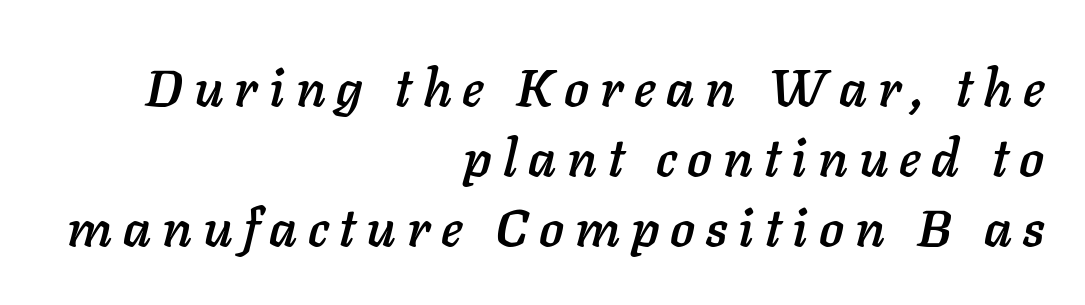
The letterforms stand isolated, each surrounded by extra space. Line spacing here is normal. The specimen reads as italic at a glance. Is this a fixed-width face? No — the glyphs have proportional, varying widths. Line ends are locked; line starts wander.
